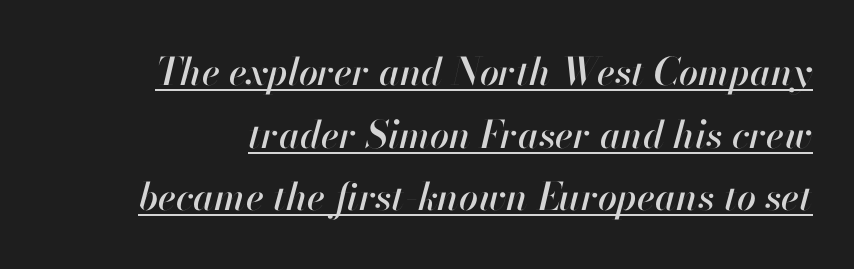
Q: Is the text italic (slanted)? A: Yes, it leans right by about 13 degrees.
Q: Is the text underlined? A: Yes.
Q: Is the spacing between letters normal or unusually wide? A: Normal.
Q: Is the spacing between lines tight, normal or loose? A: Normal.
Q: Width (condensed, normal, or wide)? A: Normal.
Q: Stroke contrast? A: High.
Q: x-height? A: Small.
Q: Monospaced? A: No.
